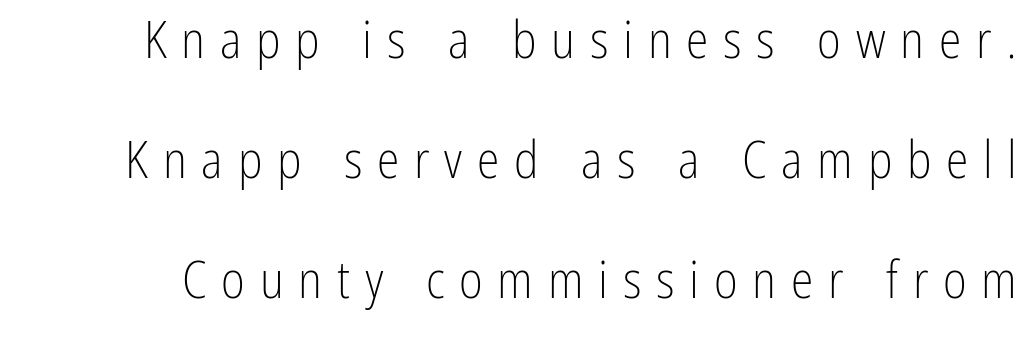
Q: Is the text bold? A: No.
Q: Is the text italic (slanted)? A: No, it is upright.
Q: Is the typeface a serif or a sans-serif typeface? A: Sans-serif.
Q: Is the text underlined? A: No.
Q: Is the spacing between letters normal or unusually wide? A: Unusually wide.
Q: Is the spacing between lines tight, normal or loose? A: Loose.
Q: Width (condensed, normal, or wide)? A: Condensed.
Q: Stroke contrast? A: Low.
Q: x-height? A: Medium.
Q: Monospaced? A: No.
